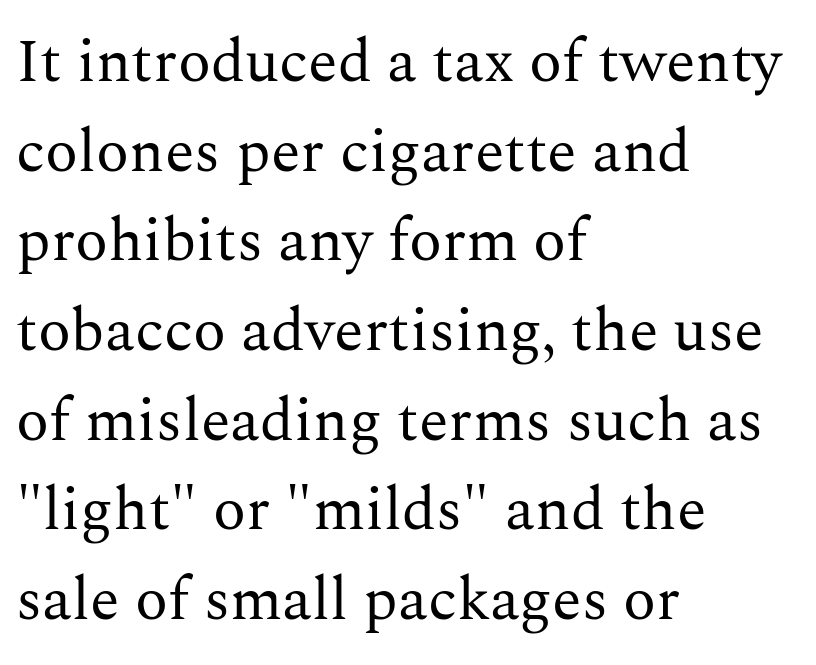
The image shows 61 px regular-weight serif type, upright; set left-aligned, normal line spacing (1.47x), normal letter spacing, not underlined; medium stroke contrast and a medium x-height.
